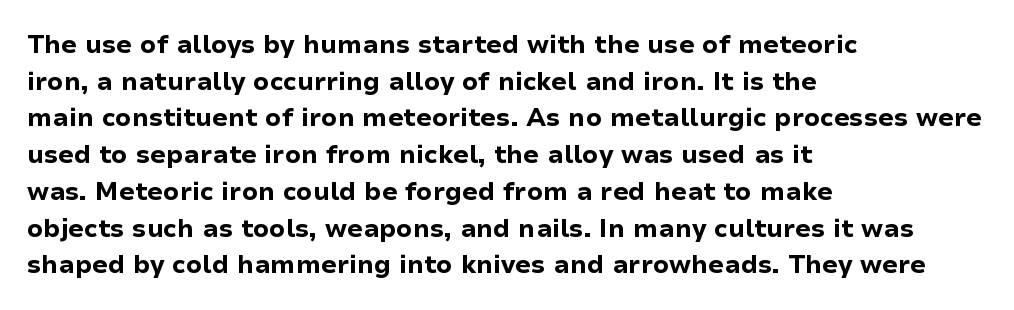
The image shows 25 px bold type, upright; set left-aligned, normal line spacing (1.47x), normal letter spacing, not underlined.
